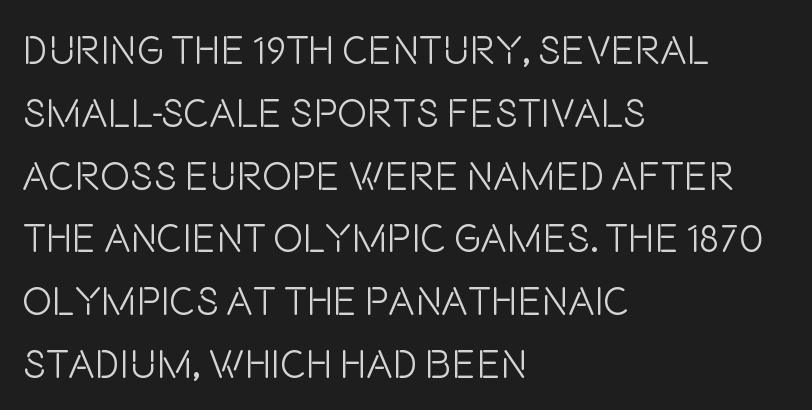
Q: Is the text bold? A: No.
Q: Is the text italic (slanted)? A: No, it is upright.
Q: Is the typeface a serif or a sans-serif typeface? A: Sans-serif.
Q: Is the text underlined? A: No.
Q: How is the paragraph aligned? A: Left-aligned.
Q: Is the spacing between letters normal or unusually wide? A: Normal.
Q: Is the spacing between lines tight, normal or loose? A: Normal.
Q: Width (condensed, normal, or wide)? A: Condensed.
Q: Stroke contrast? A: Low.
Q: x-height? A: Large.
Q: Monospaced? A: No.
